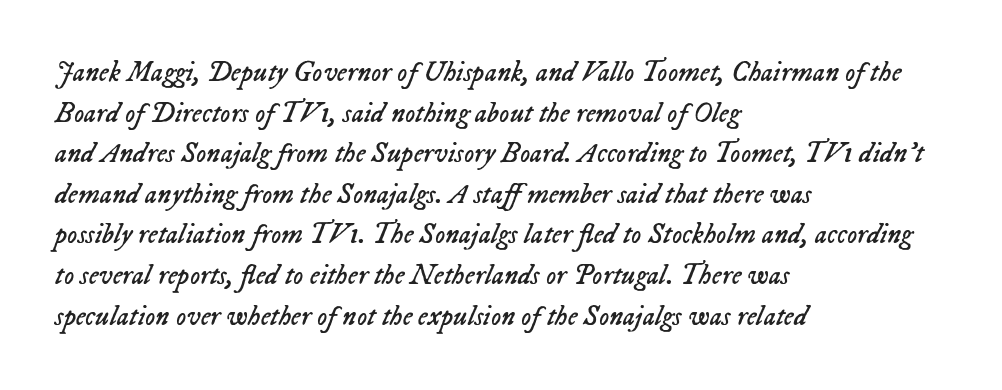
{"italic": "yes", "lean": "right", "slant_degrees": 23, "bold": "no", "weight": "regular", "width": "normal", "stroke_contrast": "low", "x_height": "medium", "monospaced": "no", "underline": "no", "align": "left", "line_spacing": "normal", "line_spacing_ratio": 1.45, "letter_spacing": "normal", "letter_spacing_em": 0.0, "glyph_px": 28}
